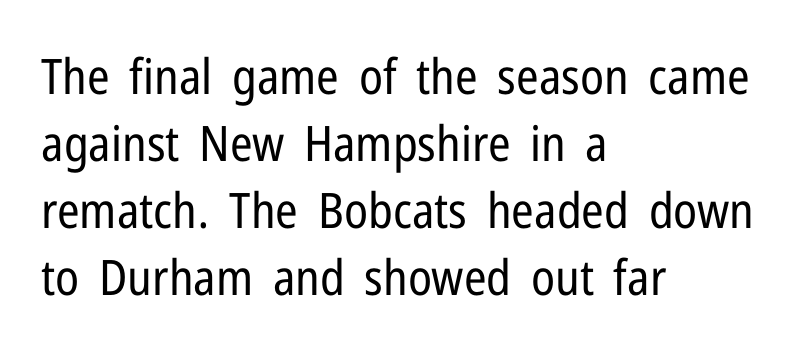
To sum up the face: it is a sans, with no serifs. Reading down the column, the eye jumps a familiar distance to each next line. The face used here is proportionally spaced, like ordinary book or web type. The typesetting does not lean heavy: it is not bold.
